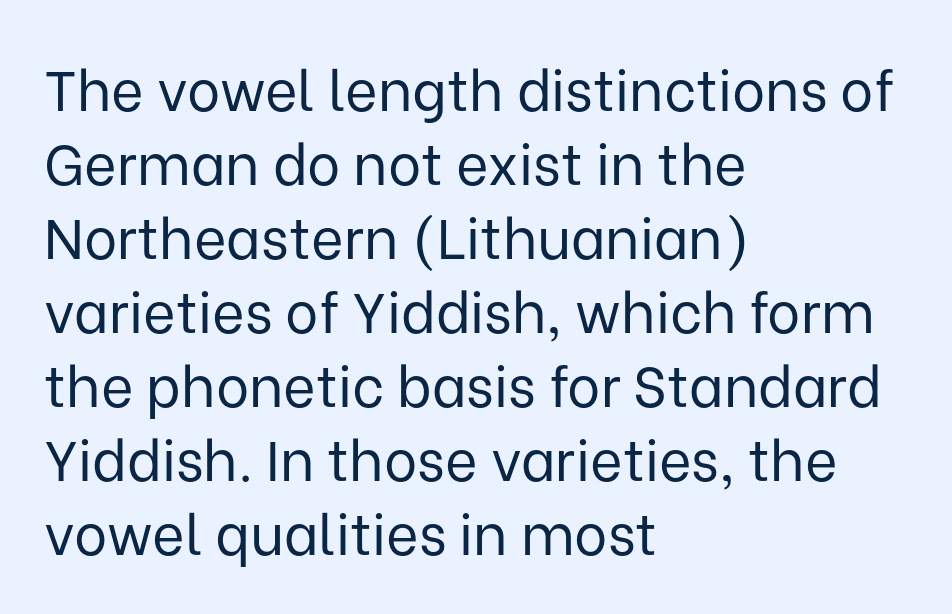
Q: Is the text bold? A: No.
Q: Is the text italic (slanted)? A: No, it is upright.
Q: Is the typeface a serif or a sans-serif typeface? A: Sans-serif.
Q: Is the text underlined? A: No.
Q: How is the paragraph aligned? A: Left-aligned.
Q: Is the spacing between letters normal or unusually wide? A: Normal.
Q: Is the spacing between lines tight, normal or loose? A: Normal.
Q: Width (condensed, normal, or wide)? A: Normal.
Q: Stroke contrast? A: Low.
Q: x-height? A: Medium.
Q: Monospaced? A: No.
